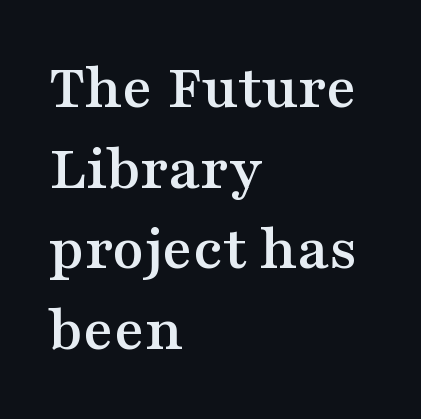
Q: Is the text italic (slanted)? A: No, it is upright.
Q: Is the typeface a serif or a sans-serif typeface? A: Serif.
Q: Is the text underlined? A: No.
Q: How is the paragraph aligned? A: Left-aligned.
Q: Is the spacing between letters normal or unusually wide? A: Normal.
Q: Width (condensed, normal, or wide)? A: Wide.
Q: Stroke contrast? A: Medium.
Q: x-height? A: Medium.
Q: Monospaced? A: No.
